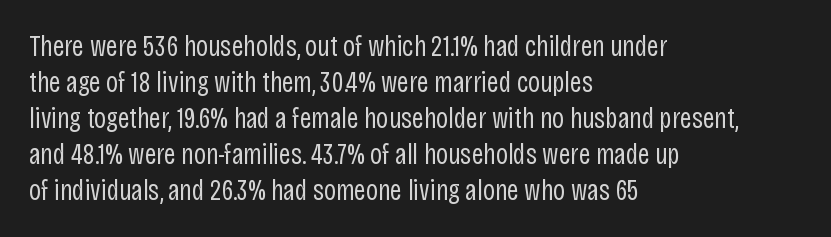
The image shows 29 px regular-weight, condensed sans-serif type, upright; set left-aligned, line spacing 1.24x, normal letter spacing, not underlined; low stroke contrast and a large x-height.
